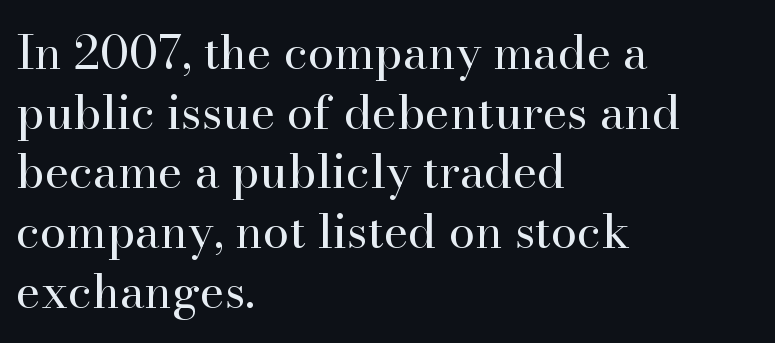
The image shows 47 px regular-weight serif type, upright; set left-aligned, normal line spacing (1.27x), normal letter spacing, not underlined; high stroke contrast and a small x-height.
